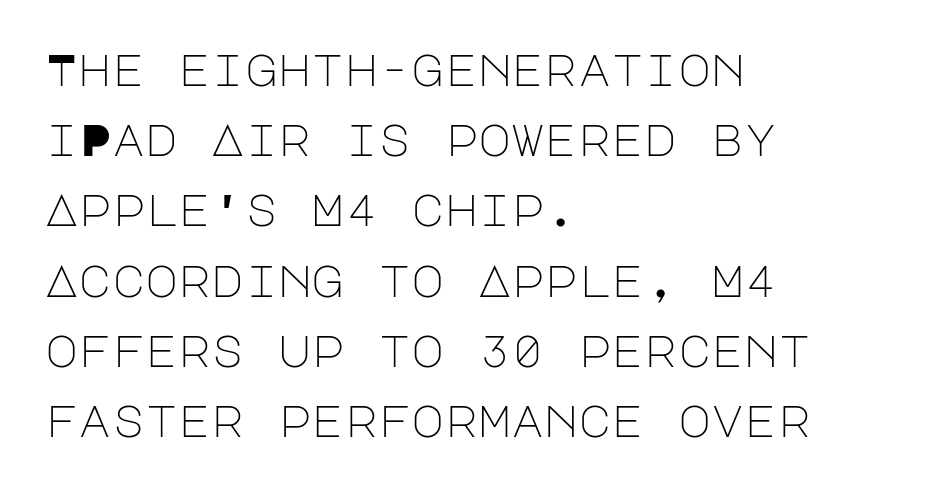
Q: Is the text bold? A: No.
Q: Is the text italic (slanted)? A: No, it is upright.
Q: Is the typeface a serif or a sans-serif typeface? A: Sans-serif.
Q: Is the text underlined? A: No.
Q: How is the paragraph aligned? A: Left-aligned.
Q: Is the spacing between letters normal or unusually wide? A: Normal.
Q: Is the spacing between lines tight, normal or loose? A: Normal.
Q: Width (condensed, normal, or wide)? A: Normal.
Q: Stroke contrast? A: Low.
Q: x-height? A: Large.
